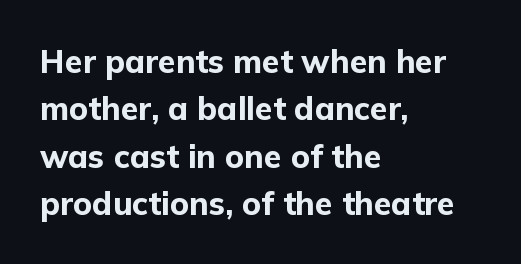
Q: Is the text bold? A: Yes.
Q: Is the text italic (slanted)? A: No, it is upright.
Q: Is the typeface a serif or a sans-serif typeface? A: Sans-serif.
Q: Is the text underlined? A: No.
Q: How is the paragraph aligned? A: Left-aligned.
Q: Is the spacing between letters normal or unusually wide? A: Normal.
Q: Is the spacing between lines tight, normal or loose? A: Normal.
Q: Width (condensed, normal, or wide)? A: Normal.
Q: Stroke contrast? A: Low.
Q: x-height? A: Medium.
Q: Monospaced? A: No.
